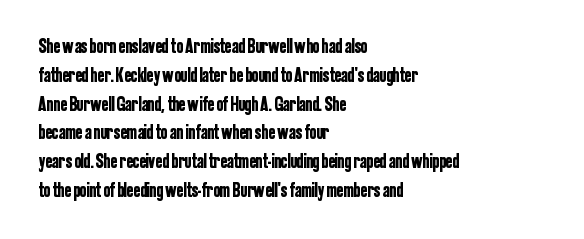
Default kerning and tracking; the words read as compact shapes. The type sits square on the baseline with zero lean. How would I describe the line gaps? Plain and ordinary. The zone under the glyphs is completely vacant. The lines are quadded left.
